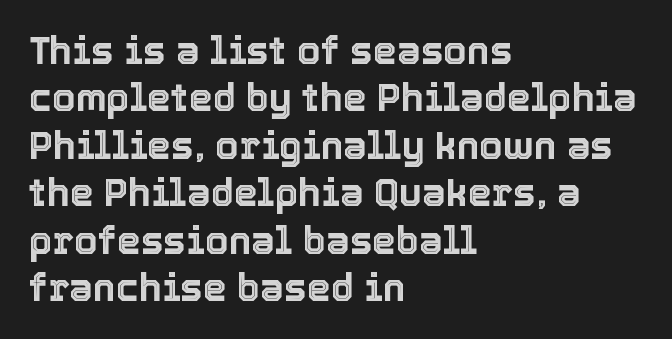
{"italic": "no", "width": "normal", "x_height": "medium", "monospaced": "no", "underline": "no", "align": "left", "line_spacing": "normal", "line_spacing_ratio": 1.25, "letter_spacing": "normal", "letter_spacing_em": 0.0, "glyph_px": 38}
